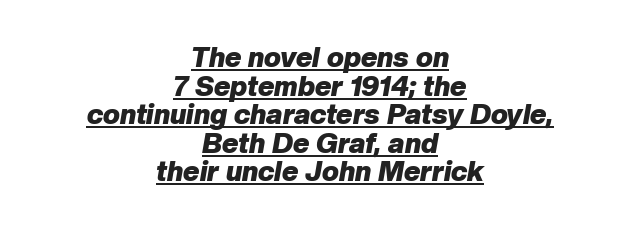
The image shows 28 px heavy type, italic (leaning right); set centered, tight line spacing (1.02x), normal letter spacing, underlined; low stroke contrast and a medium x-height.
